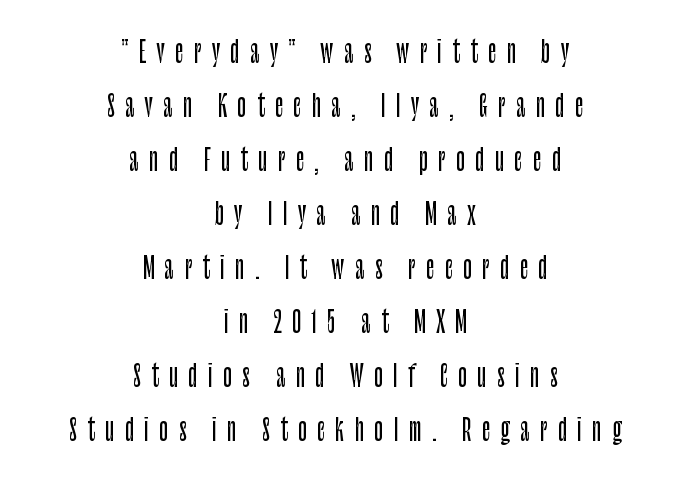
The image shows 29 px condensed sans-serif type, upright; set centered, line spacing 1.86x, unusually wide letter spacing (+0.36 em), not underlined; low stroke contrast and a large x-height.
